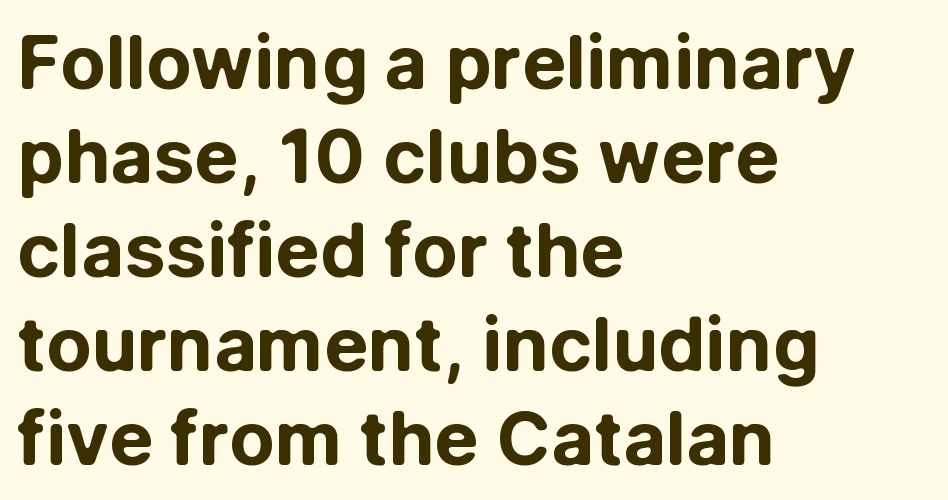
Q: Is the text bold? A: Yes.
Q: Is the text italic (slanted)? A: No, it is upright.
Q: Is the typeface a serif or a sans-serif typeface? A: Sans-serif.
Q: Is the text underlined? A: No.
Q: How is the paragraph aligned? A: Left-aligned.
Q: Is the spacing between letters normal or unusually wide? A: Normal.
Q: Is the spacing between lines tight, normal or loose? A: Normal.
Q: Width (condensed, normal, or wide)? A: Normal.
Q: Stroke contrast? A: Low.
Q: x-height? A: Medium.
Q: Monospaced? A: No.
